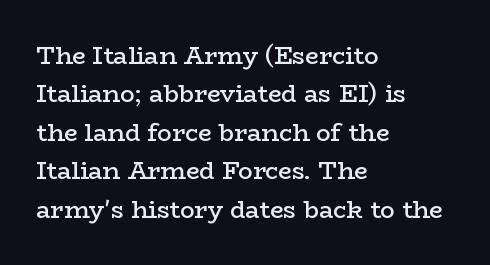
The rendering uses a moderate line-height, typical for paragraphs. How heavy is the stroke? Medium-heavy — a semibold, shy of bold. In CSS terms this would be text-align: left. The glyphs are unaccompanied by any horizontal stroke below them.
